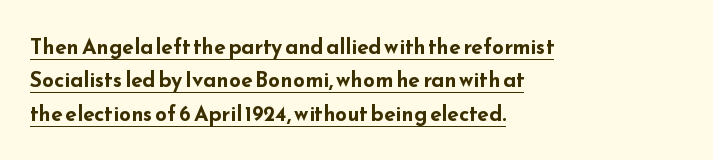
The image shows 21 px bold type, upright; set left-aligned, normal line spacing (1.59x), normal letter spacing, underlined.
